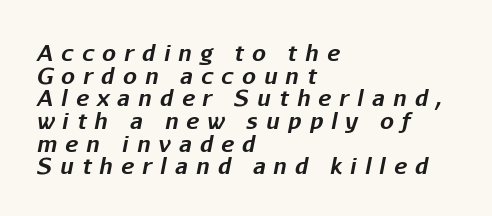
The image shows 22 px bold type, italic (leaning right); set left-aligned, tight line spacing (1.03x), unusually wide letter spacing (+0.37 em), not underlined.
